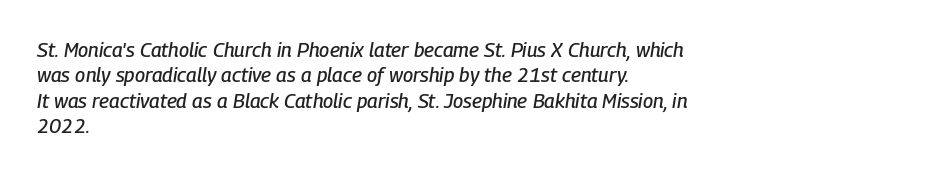
The image shows 20 px text type, italic (leaning right); set left-aligned, normal line spacing (1.27x), normal letter spacing, not underlined.
